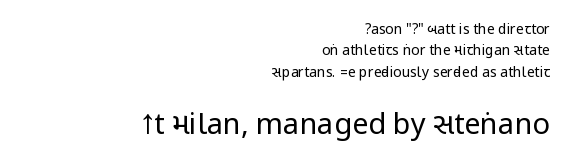
In terms of posture, this sample is upright. What kind of face is this? One without serifs — a sans. If you measured baseline to baseline, you'd find a middling distance. Type size steps up from the first block to the second. Does the copy run flush right? Yes — the right margin is perfectly even.
